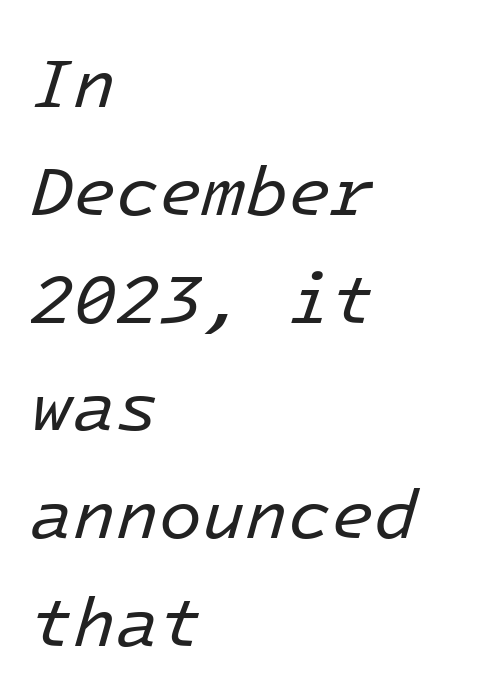
The image shows 70 px regular-weight type, italic (leaning right), monospaced; set left-aligned, normal line spacing (1.54x), normal letter spacing, not underlined; low stroke contrast and a medium x-height.
